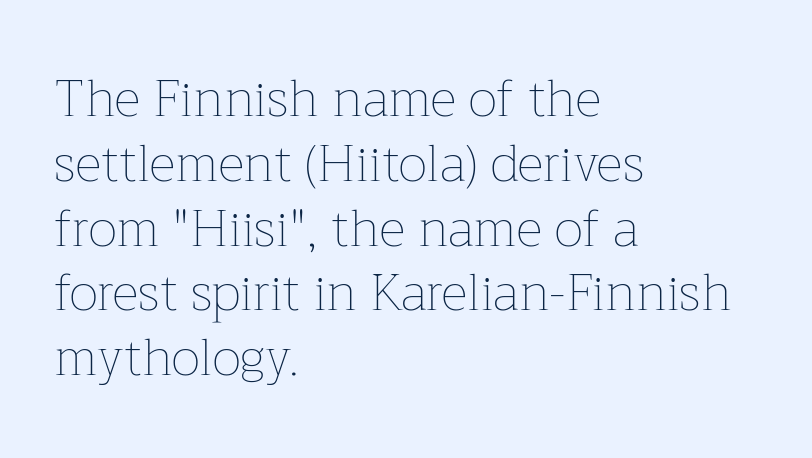
Counters stay open thanks to moderate or lighter strokes. This sample uses an upright cut, with every glyph sitting square on the baseline. Students, observe: this is what conventionally led text looks like. This rendering uses left alignment, leaving the right contour irregular.
